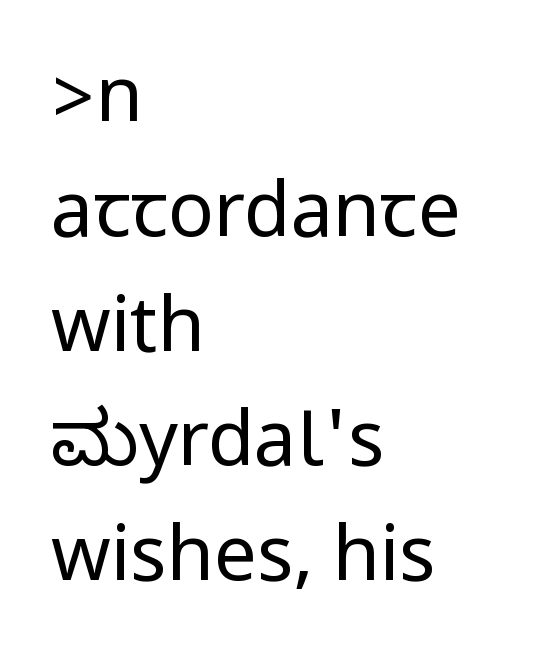
Q: Is the text bold? A: No.
Q: Is the text italic (slanted)? A: No, it is upright.
Q: Is the typeface a serif or a sans-serif typeface? A: Sans-serif.
Q: Is the text underlined? A: No.
Q: How is the paragraph aligned? A: Left-aligned.
Q: Is the spacing between letters normal or unusually wide? A: Normal.
Q: Is the spacing between lines tight, normal or loose? A: Normal.
Q: Width (condensed, normal, or wide)? A: Condensed.
Q: Stroke contrast? A: Low.
